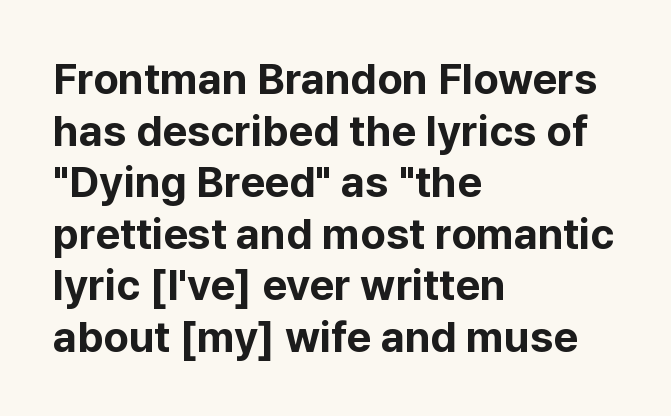
Q: Is the text bold? A: Yes.
Q: Is the text italic (slanted)? A: No, it is upright.
Q: Is the typeface a serif or a sans-serif typeface? A: Sans-serif.
Q: Is the text underlined? A: No.
Q: How is the paragraph aligned? A: Left-aligned.
Q: Is the spacing between letters normal or unusually wide? A: Normal.
Q: Width (condensed, normal, or wide)? A: Normal.
Q: Stroke contrast? A: Low.
Q: x-height? A: Medium.
Q: Monospaced? A: No.
